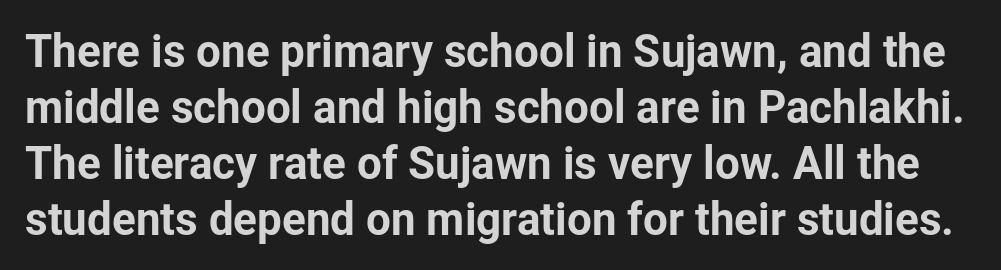
Q: Is the text italic (slanted)? A: No, it is upright.
Q: Is the typeface a serif or a sans-serif typeface? A: Sans-serif.
Q: Is the text underlined? A: No.
Q: Is the spacing between letters normal or unusually wide? A: Normal.
Q: Is the spacing between lines tight, normal or loose? A: Normal.
Q: Width (condensed, normal, or wide)? A: Normal.
Q: Stroke contrast? A: Low.
Q: x-height? A: Medium.
Q: Monospaced? A: No.
